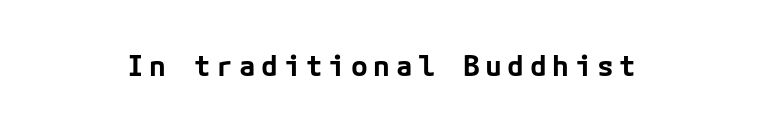
Q: Is the text bold? A: Yes.
Q: Is the text italic (slanted)? A: No, it is upright.
Q: Is the typeface a serif or a sans-serif typeface? A: Sans-serif.
Q: Is the text underlined? A: No.
Q: Is the spacing between letters normal or unusually wide? A: Unusually wide.
Q: Width (condensed, normal, or wide)? A: Normal.
Q: Stroke contrast? A: Low.
Q: x-height? A: Medium.
